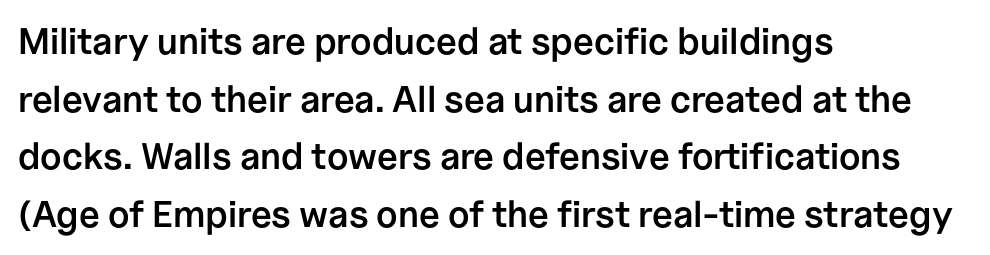
Q: Is the text bold? A: Semi-bold.
Q: Is the text italic (slanted)? A: No, it is upright.
Q: Is the typeface a serif or a sans-serif typeface? A: Sans-serif.
Q: Is the text underlined? A: No.
Q: How is the paragraph aligned? A: Left-aligned.
Q: Is the spacing between letters normal or unusually wide? A: Normal.
Q: Is the spacing between lines tight, normal or loose? A: Normal.
Q: Width (condensed, normal, or wide)? A: Normal.
Q: Stroke contrast? A: Low.
Q: x-height? A: Medium.
Q: Monospaced? A: No.
